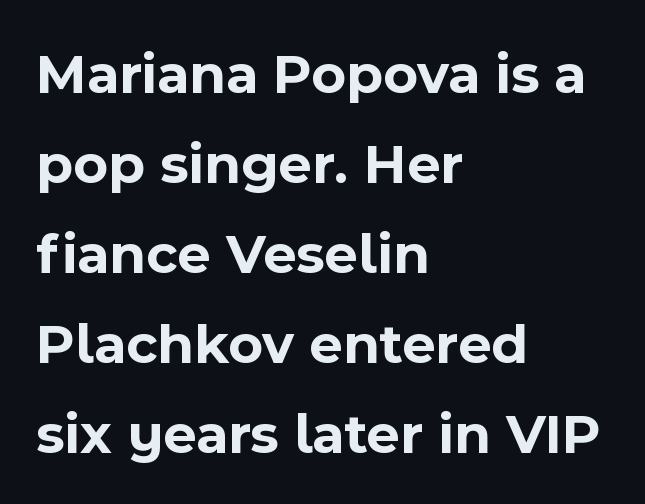
The image shows 58 px bold sans-serif type, upright; set left-aligned, normal line spacing (1.55x), normal letter spacing, not underlined; a medium x-height.
